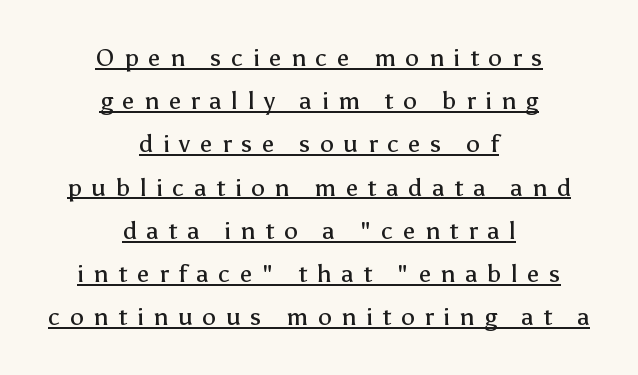
You can see a thin bar hugging the bottom of the glyphs. A light-to-regular cut is what we see here. These lines were composed using upright roman letters. The type is letterspaced generously, with wide tracking. The paragraph shown floats in the horizontal middle.
